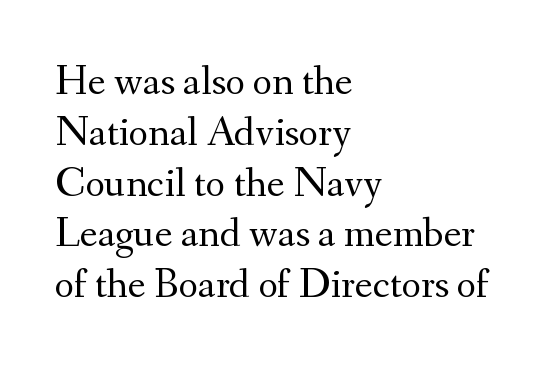
Descenders hang freely into open space. Style check: upright. Weight: in the light-to-regular range. Inter-character spacing is left at the font's built-in metrics. Line beginnings align vertically; line endings do not. These lines are composed in type with serifs.
